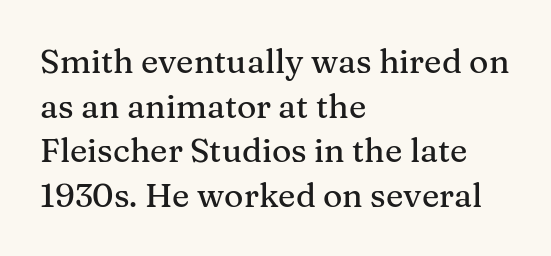
Q: Is the text italic (slanted)? A: No, it is upright.
Q: Is the typeface a serif or a sans-serif typeface? A: Serif.
Q: Is the text underlined? A: No.
Q: How is the paragraph aligned? A: Left-aligned.
Q: Is the spacing between letters normal or unusually wide? A: Normal.
Q: Is the spacing between lines tight, normal or loose? A: Normal.
Q: Width (condensed, normal, or wide)? A: Normal.
Q: Stroke contrast? A: Medium.
Q: x-height? A: Medium.
Q: Monospaced? A: No.
